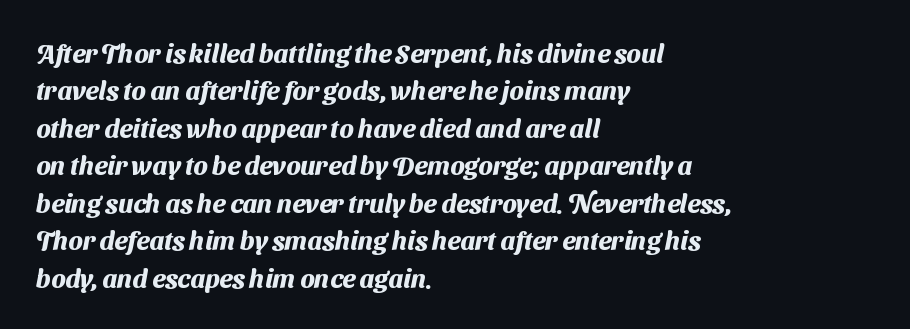
Q: Is the text bold? A: Yes.
Q: Is the text underlined? A: No.
Q: How is the paragraph aligned? A: Left-aligned.
Q: Is the spacing between letters normal or unusually wide? A: Normal.
Q: Is the spacing between lines tight, normal or loose? A: Normal.
